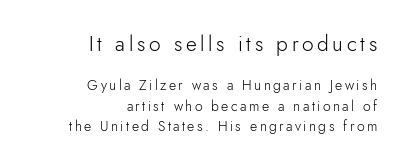
{"italic": "no", "bold": "no", "underline": "no", "align": "right", "line_spacing": "normal", "line_spacing_ratio": 1.45, "larger_block": "first", "size_ratio": 1.5, "glyph_px": 21}
